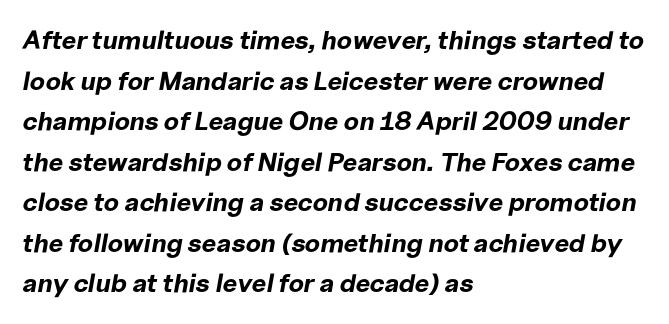
{"italic": "yes", "lean": "right", "slant_degrees": 10, "bold": "yes", "underline": "no", "align": "left", "line_spacing": "normal", "line_spacing_ratio": 1.56, "letter_spacing": "normal", "letter_spacing_em": 0.0, "glyph_px": 26}
